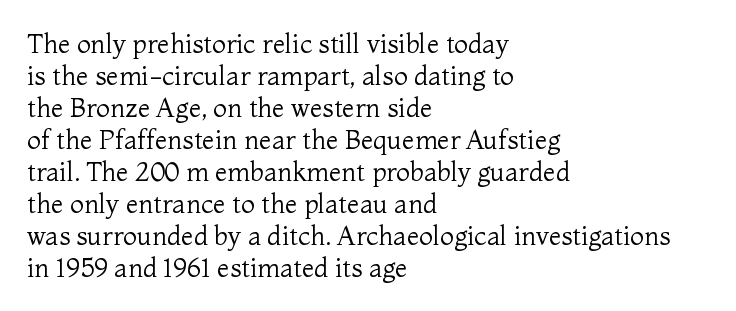
The passage shown is not underscored anywhere. Words appear dense and cohesive because spacing is normal. Alignment: flush left. Unlike italic type, these characters show no tilt at all.
